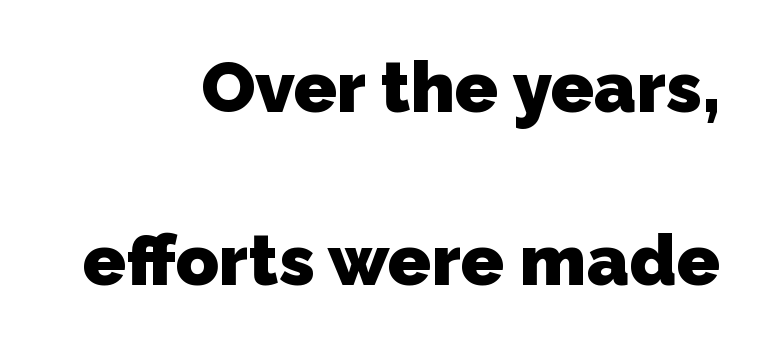
Q: Is the text bold? A: Yes.
Q: Is the typeface a serif or a sans-serif typeface? A: Sans-serif.
Q: Is the text underlined? A: No.
Q: How is the paragraph aligned? A: Right-aligned.
Q: Is the spacing between letters normal or unusually wide? A: Normal.
Q: Is the spacing between lines tight, normal or loose? A: Loose.
Q: Width (condensed, normal, or wide)? A: Normal.
Q: Stroke contrast? A: Low.
Q: x-height? A: Medium.
Q: Monospaced? A: No.
